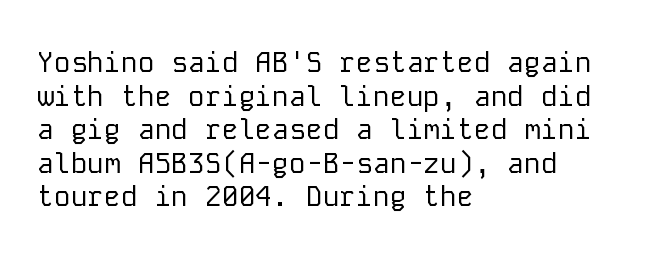
The image shows 28 px regular-weight sans-serif type, upright, monospaced; set left-aligned, line spacing 1.2x, normal letter spacing, not underlined; low stroke contrast and a medium x-height.
